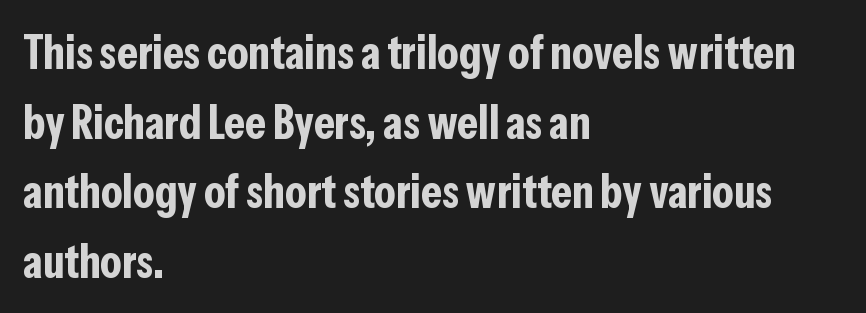
Q: Is the text bold? A: Yes.
Q: Is the text italic (slanted)? A: No, it is upright.
Q: Is the typeface a serif or a sans-serif typeface? A: Sans-serif.
Q: Is the text underlined? A: No.
Q: How is the paragraph aligned? A: Left-aligned.
Q: Is the spacing between letters normal or unusually wide? A: Normal.
Q: Is the spacing between lines tight, normal or loose? A: Normal.
Q: Width (condensed, normal, or wide)? A: Condensed.
Q: Stroke contrast? A: Low.
Q: x-height? A: Medium.
Q: Monospaced? A: No.
